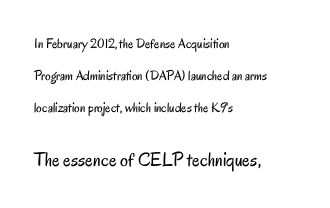
Is the block centered? No — it sits flush against the left margin. No letter is thick-stroked: the sample isn't bold. Tracking here is standard; glyphs follow each other at the usual distance. The lower block of text is set noticeably larger than the block above it. The words here are not underlined. The type sits square on the baseline with zero lean.
